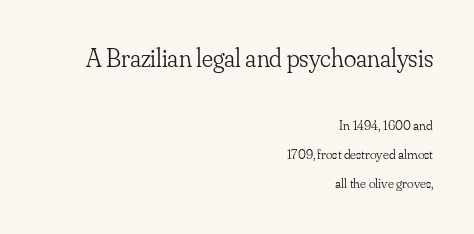
Q: Is the text bold? A: No.
Q: Is the text italic (slanted)? A: No, it is upright.
Q: Is the text underlined? A: No.
Q: How is the paragraph aligned? A: Right-aligned.
Q: Is the spacing between letters normal or unusually wide? A: Normal.
Q: Is the spacing between lines tight, normal or loose? A: Loose.
Q: Which block of text is set in a larger size, the first (top) or the second (bottom)? A: The first (top) one.
